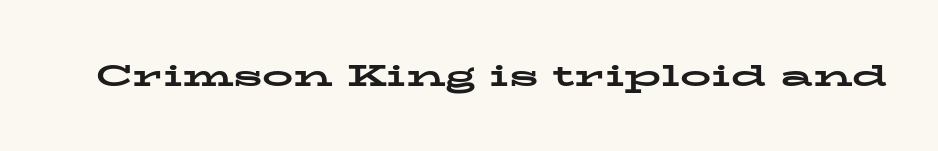
The image shows 31 px bold, wide serif type, upright; set normal letter spacing, not underlined; low stroke contrast and a medium x-height.
